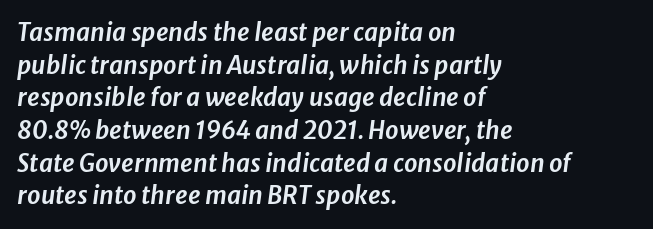
One-word summary of the alignment: left. No extra tracking has been applied to these lines. Slant detected: the letters are inclined. Baseline-to-baseline distance is the conventional proportion of letter height. Plain, unruled lines of type.
